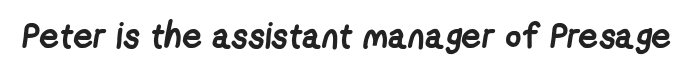
The image shows 35 px semibold, condensed sans-serif type; set normal letter spacing, not underlined; low stroke contrast and a medium x-height.
